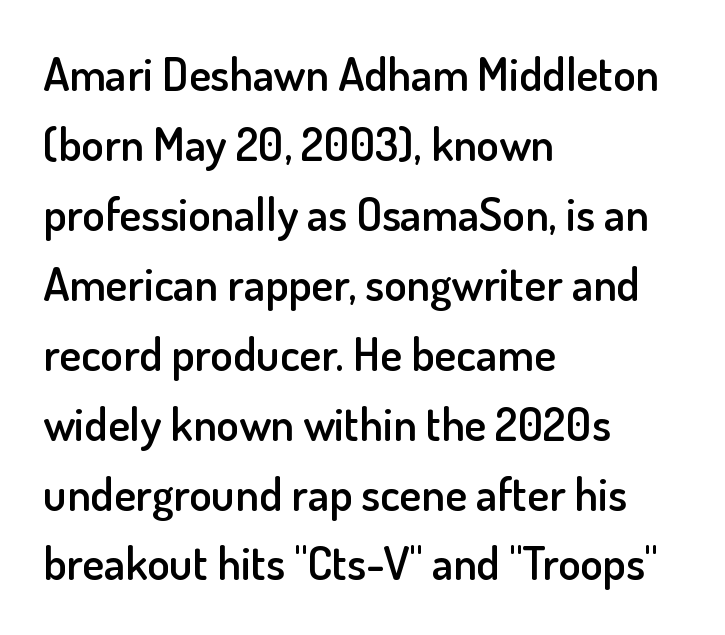
How are the letters spaced? Ordinarily, with no added tracking. Notice how the passage keeps a crisp vertical edge on the left only. Letters rest on an invisible, unmarked baseline. Regarding leading, the lines here are spaced in the standard way. The letters stand straight up with perfectly vertical stems. Are there feet on the stems? There aren't — it's a sans.
